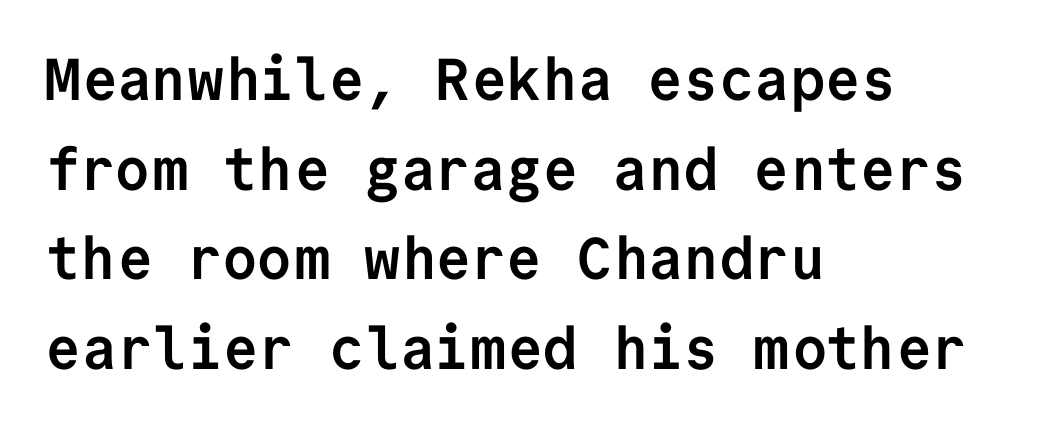
Q: Is the text bold? A: Yes.
Q: Is the text italic (slanted)? A: No, it is upright.
Q: Is the typeface a serif or a sans-serif typeface? A: Sans-serif.
Q: Is the text underlined? A: No.
Q: How is the paragraph aligned? A: Left-aligned.
Q: Is the spacing between letters normal or unusually wide? A: Normal.
Q: Is the spacing between lines tight, normal or loose? A: Normal.
Q: Width (condensed, normal, or wide)? A: Normal.
Q: Stroke contrast? A: Low.
Q: x-height? A: Medium.
Q: Monospaced? A: Yes.
